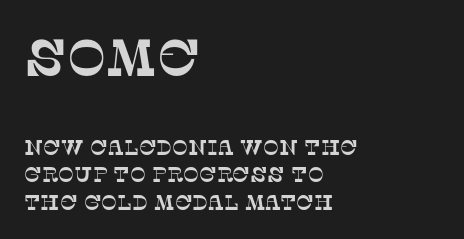
Q: Is the typeface a serif or a sans-serif typeface? A: Serif.
Q: Is the text underlined? A: No.
Q: How is the paragraph aligned? A: Left-aligned.
Q: Is the spacing between letters normal or unusually wide? A: Normal.
Q: Is the spacing between lines tight, normal or loose? A: Normal.
Q: Which block of text is set in a larger size, the first (top) or the second (bottom)? A: The first (top) one.
Q: Width (condensed, normal, or wide)? A: Normal.
Q: Stroke contrast? A: Low.
Q: x-height? A: Large.
Q: Monospaced? A: No.
